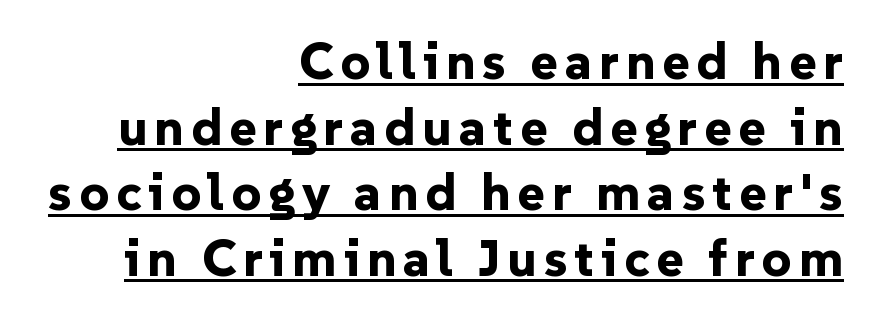
Examine the stroke ends and you'll find no serifs. A typesetter would call this proportional, since set widths differ per character. The characters look thick and weighty, a clear bold. Reading down the column, the eye jumps a familiar distance to each next line. The letters stand upright; this is a roman face. A typographer would call this underscored text.
